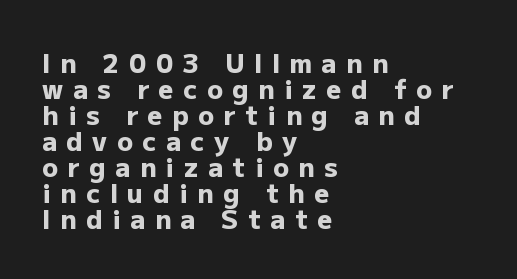
Q: Is the text bold? A: Yes.
Q: Is the text italic (slanted)? A: No, it is upright.
Q: Is the text underlined? A: No.
Q: How is the paragraph aligned? A: Left-aligned.
Q: Is the spacing between letters normal or unusually wide? A: Unusually wide.
Q: Is the spacing between lines tight, normal or loose? A: Tight.
